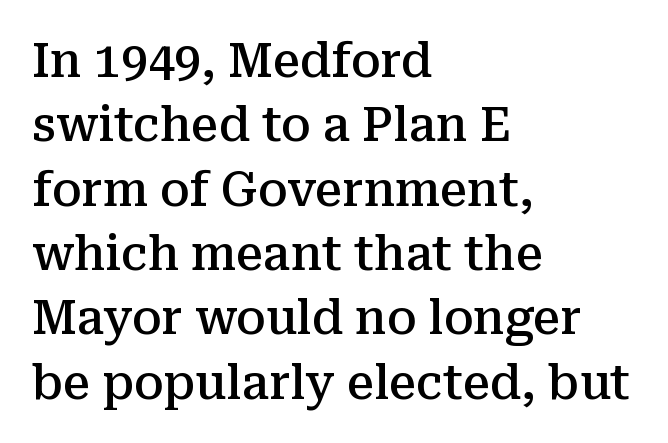
{"serif": "yes", "italic": "no", "bold": "semi", "weight": "semibold", "width": "normal", "stroke_contrast": "medium", "x_height": "medium", "monospaced": "no", "underline": "no", "align": "left", "line_spacing": "normal", "line_spacing_ratio": 1.34, "letter_spacing": "normal", "letter_spacing_em": 0.0, "glyph_px": 48}
